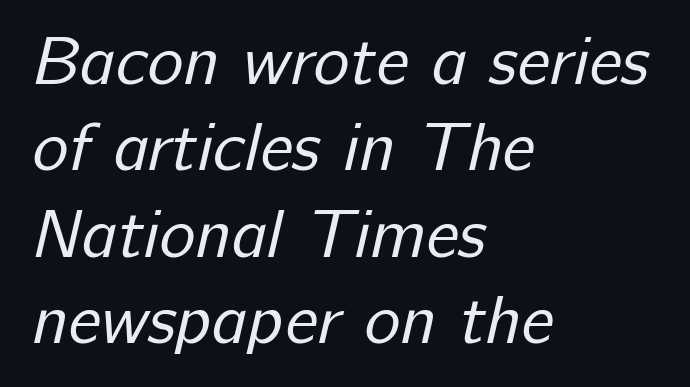
Q: Is the text bold? A: No.
Q: Is the typeface a serif or a sans-serif typeface? A: Sans-serif.
Q: Is the text underlined? A: No.
Q: How is the paragraph aligned? A: Left-aligned.
Q: Is the spacing between letters normal or unusually wide? A: Normal.
Q: Is the spacing between lines tight, normal or loose? A: Normal.
Q: Width (condensed, normal, or wide)? A: Normal.
Q: Stroke contrast? A: Low.
Q: x-height? A: Medium.
Q: Monospaced? A: No.
